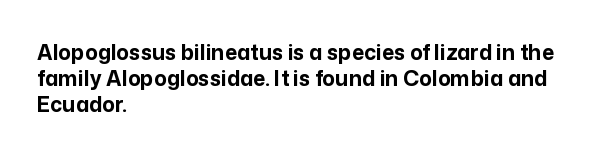
The strokes are fattened all the way to bold. Visually the block forms a straight wall on the left and a jagged coastline on the right. A typesetter would mark this as roman, not italic. The words here are not underlined.
